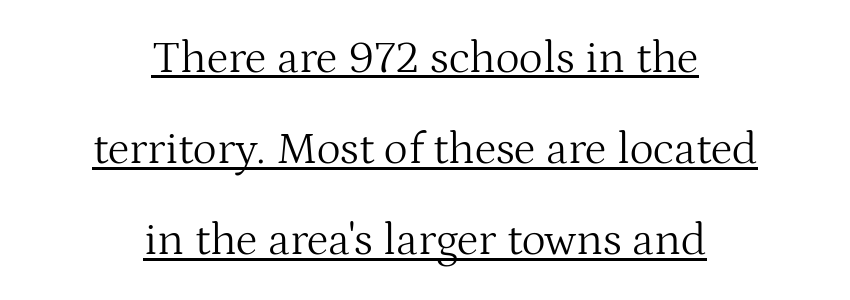
Q: Is the text bold? A: No.
Q: Is the text italic (slanted)? A: No, it is upright.
Q: Is the typeface a serif or a sans-serif typeface? A: Serif.
Q: Is the text underlined? A: Yes.
Q: How is the paragraph aligned? A: Centered.
Q: Is the spacing between letters normal or unusually wide? A: Normal.
Q: Is the spacing between lines tight, normal or loose? A: Loose.
Q: Width (condensed, normal, or wide)? A: Normal.
Q: Stroke contrast? A: Medium.
Q: x-height? A: Medium.
Q: Monospaced? A: No.
